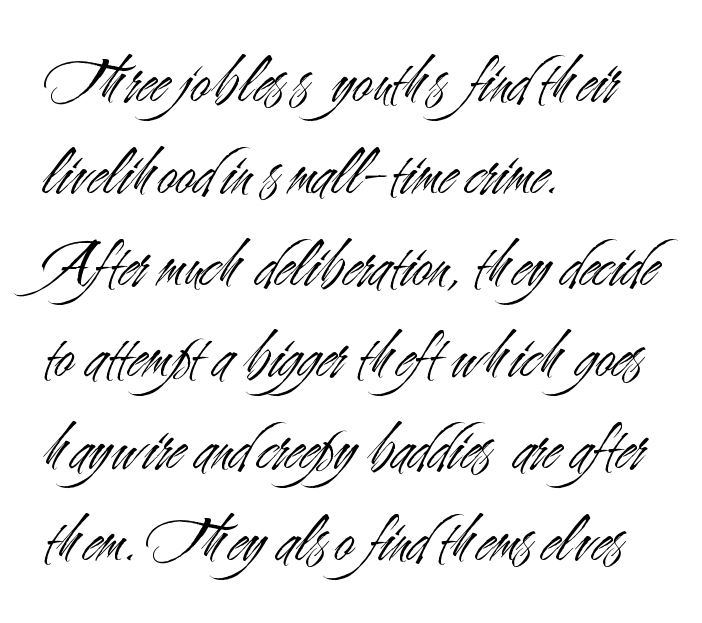
Nothing sits at the stroke ends, so this counts as sans-serif. No extra ink here — the face is not bold. You could call the tracking neutral — neither tight nor loose. Whoever set this chose a conventional vertical rhythm. Underlining? Definitely not there. Looks like regular typesetting: each glyph gets only the width it needs.
